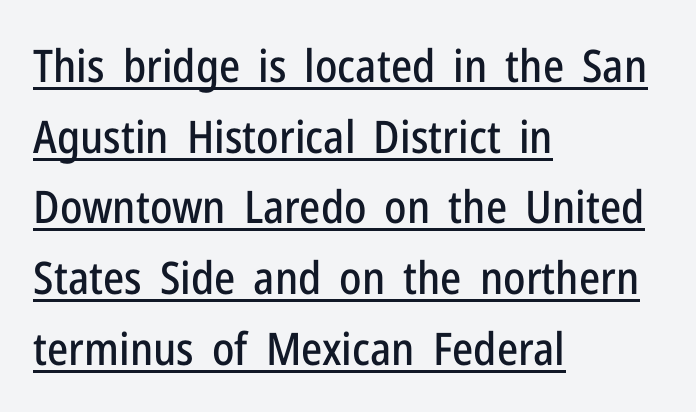
Q: Is the text italic (slanted)? A: No, it is upright.
Q: Is the typeface a serif or a sans-serif typeface? A: Sans-serif.
Q: Is the text underlined? A: Yes.
Q: How is the paragraph aligned? A: Left-aligned.
Q: Is the spacing between letters normal or unusually wide? A: Normal.
Q: Is the spacing between lines tight, normal or loose? A: Normal.
Q: Width (condensed, normal, or wide)? A: Condensed.
Q: Stroke contrast? A: Low.
Q: x-height? A: Medium.
Q: Monospaced? A: No.
